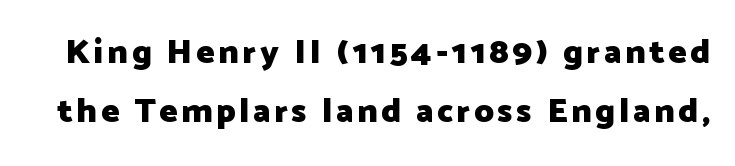
The gap between lines stays unmarked. Students, this is bold: see how much ink each stroke carries. If you drew a line through each stem, it would be perfectly vertical. The text was rendered using a sans face with plain stroke endings. Think of a printed novel: that variable character pitch is what you see here.
